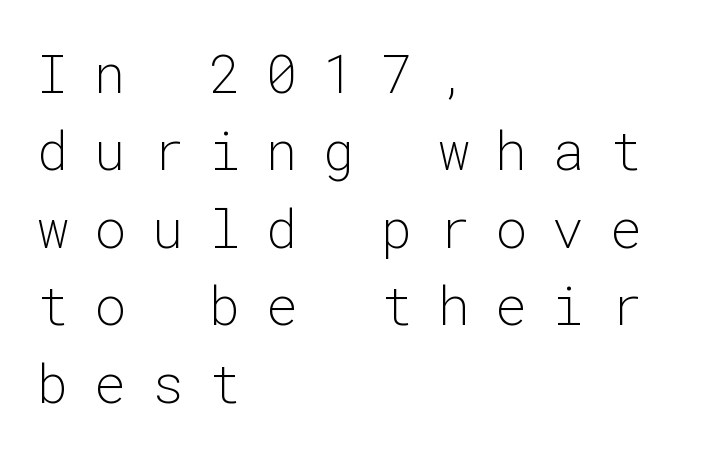
{"serif": "no", "italic": "no", "bold": "no", "weight": "light", "width": "normal", "stroke_contrast": "low", "x_height": "medium", "monospaced": "yes", "underline": "no", "align": "left", "line_spacing": "normal", "line_spacing_ratio": 1.46, "letter_spacing": "wide", "letter_spacing_em": 0.48, "glyph_px": 53}
